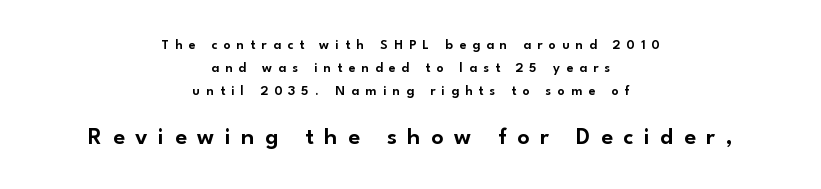
{"italic": "no", "underline": "no", "align": "center", "line_spacing": "normal", "line_spacing_ratio": 1.63, "letter_spacing": "wide", "letter_spacing_em": 0.44, "larger_block": "second", "size_ratio": 1.71, "glyph_px": 24}
